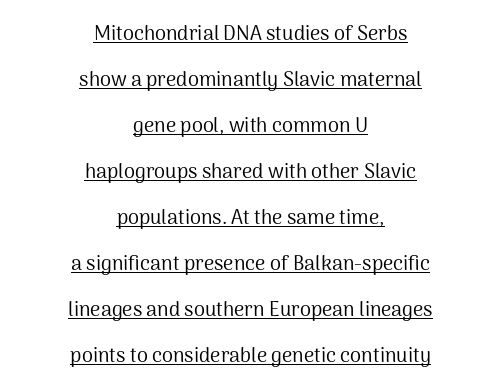
There is no visible air inserted between adjacent glyphs. The block of text is sparse from top to bottom, with ample space between rows. On a weight scale, this lands at 450 or below. The passage is arranged like a title page — every line centered. Posture: straight, roman, zero tilt.
